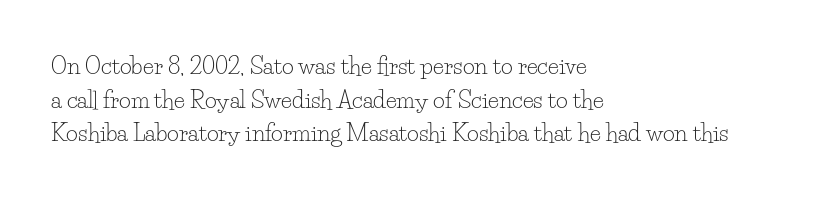
{"italic": "no", "bold": "no", "underline": "no", "align": "left", "line_spacing": "normal", "line_spacing_ratio": 1.46, "letter_spacing": "normal", "letter_spacing_em": 0.0, "glyph_px": 23}
